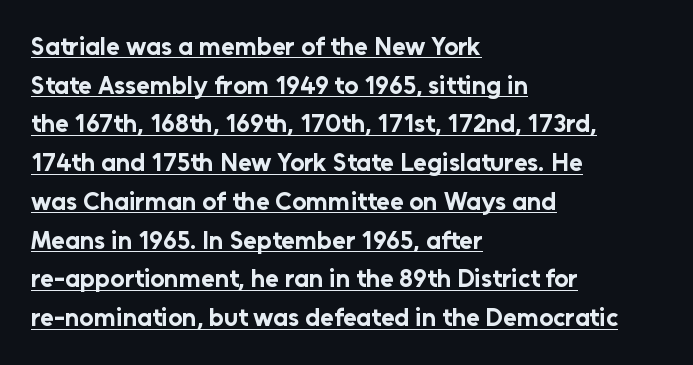
{"italic": "no", "bold": "yes", "underline": "yes", "align": "left", "line_spacing": "normal", "line_spacing_ratio": 1.55, "letter_spacing": "normal", "letter_spacing_em": 0.0, "glyph_px": 25}
